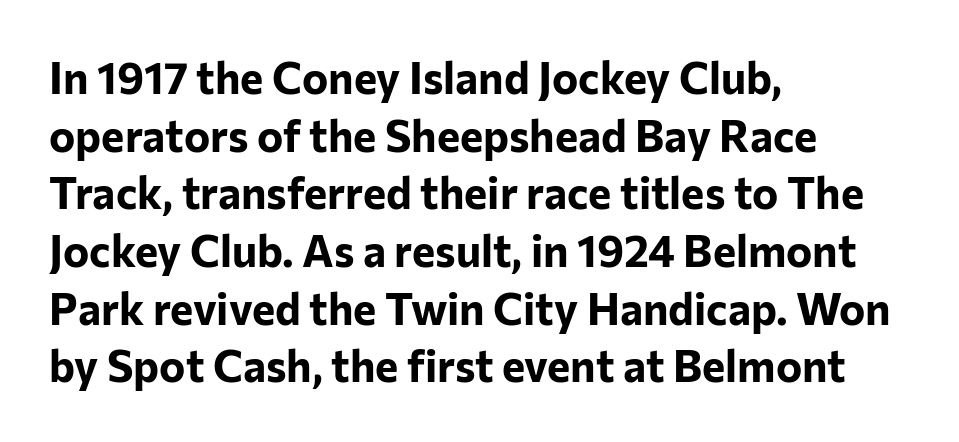
The lettering holds an erect, upright posture throughout. What stands out about the letter spacing? Nothing — it is the standard amount. The passage shown is typed in a proportional face where columns would drift. The strip under each line holds only bare page.
